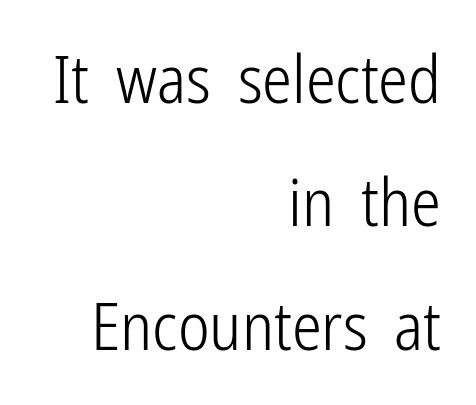
The type family on display is of the sans-serif kind. The font is comparable to plain body text, perhaps lighter. The letters advance in unequal steps, a hallmark of proportional type. This sample uses plain, unmodified letter spacing. The setting favours the right margin, as signatures and pull-quotes sometimes do.
